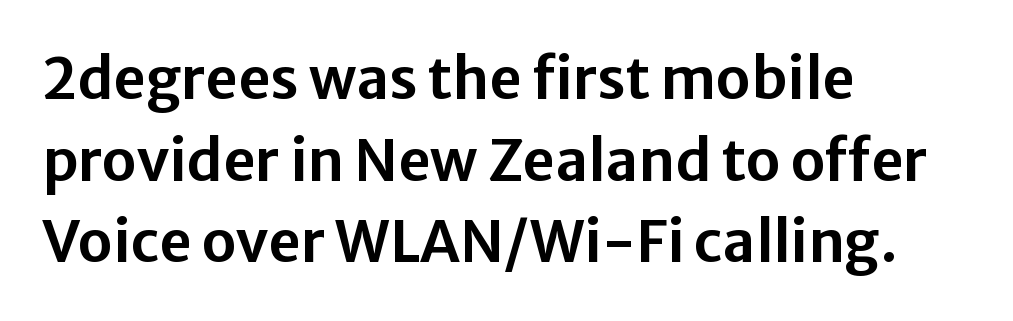
The image shows 57 px sans-serif type, upright; set left-aligned, normal line spacing (1.43x), normal letter spacing, not underlined; low stroke contrast and a medium x-height.
